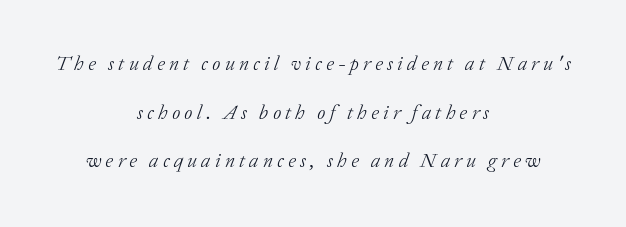
The lines are spread far apart with generous leading. Is the type slanted? Yes — the strokes lean at a clear angle. Vertical stems look standard width or narrower in stroke. Rule under the text: the space is simply empty. Short note: letters widely spaced.
